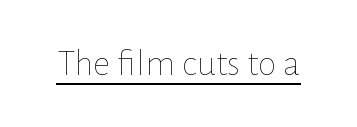
Q: Is the text bold? A: No.
Q: Is the text italic (slanted)? A: No, it is upright.
Q: Is the text underlined? A: Yes.
Q: Is the spacing between letters normal or unusually wide? A: Normal.
Q: Width (condensed, normal, or wide)? A: Normal.
Q: Stroke contrast? A: Low.
Q: x-height? A: Medium.
Q: Monospaced? A: No.
